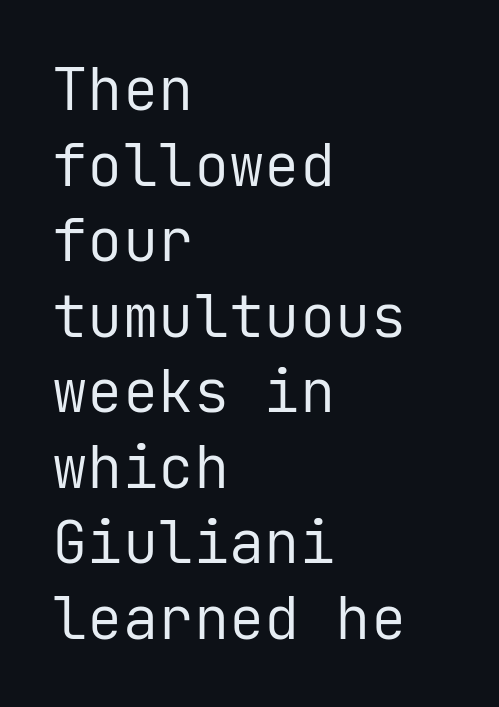
Q: Is the text bold? A: No.
Q: Is the text italic (slanted)? A: No, it is upright.
Q: Is the typeface a serif or a sans-serif typeface? A: Sans-serif.
Q: Is the text underlined? A: No.
Q: How is the paragraph aligned? A: Left-aligned.
Q: Is the spacing between letters normal or unusually wide? A: Normal.
Q: Is the spacing between lines tight, normal or loose? A: Normal.
Q: Width (condensed, normal, or wide)? A: Normal.
Q: Stroke contrast? A: Low.
Q: x-height? A: Medium.
Q: Monospaced? A: Yes.
